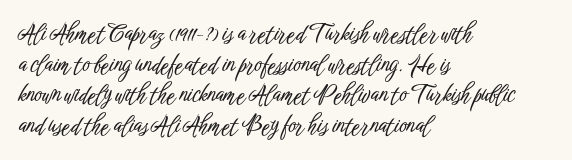
{"underline": "no", "align": "left", "line_spacing": "normal", "line_spacing_ratio": 1.33, "letter_spacing": "normal", "letter_spacing_em": 0.0, "glyph_px": 23}
